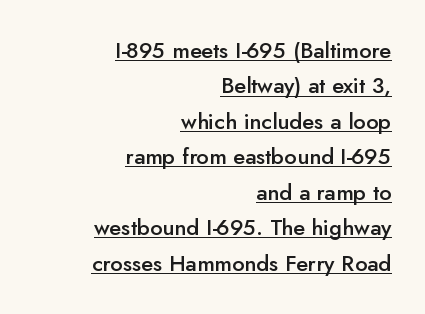
{"italic": "no", "bold": "semi", "underline": "yes", "align": "right", "line_spacing": "normal", "line_spacing_ratio": 1.61, "letter_spacing": "normal", "letter_spacing_em": 0.0, "glyph_px": 22}
